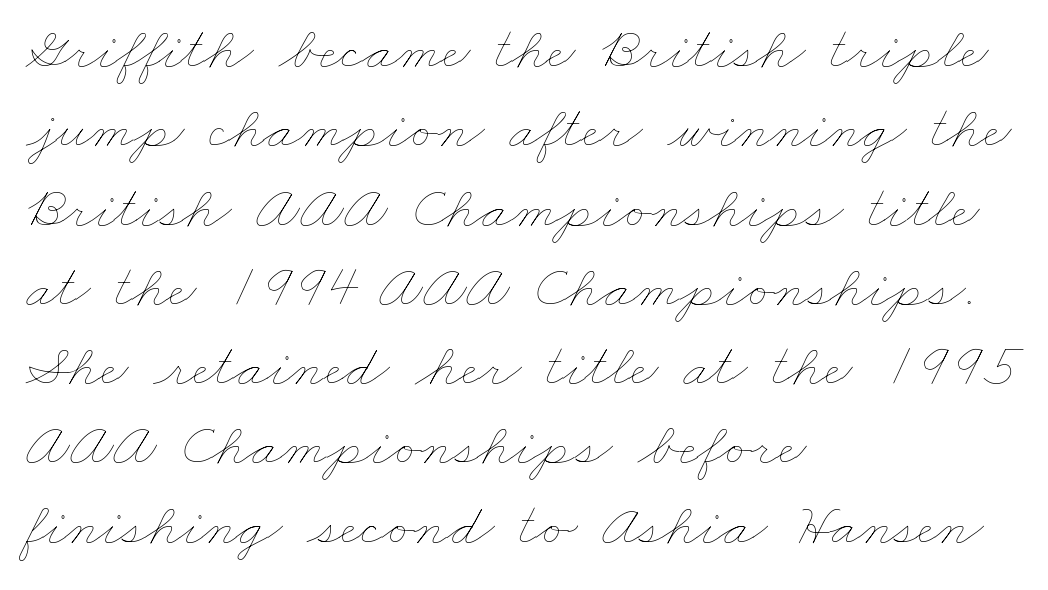
The rendering uses a moderate line-height, typical for paragraphs. The lines in this sample share a left origin and differ only in where they stop. Letters have the restrained weight of plain body copy at most. Looks like regular typesetting: each glyph gets only the width it needs.
